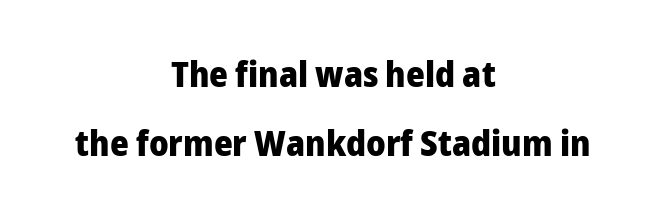
Q: Is the text bold? A: Yes.
Q: Is the text italic (slanted)? A: No, it is upright.
Q: Is the typeface a serif or a sans-serif typeface? A: Sans-serif.
Q: Is the text underlined? A: No.
Q: How is the paragraph aligned? A: Centered.
Q: Is the spacing between letters normal or unusually wide? A: Normal.
Q: Is the spacing between lines tight, normal or loose? A: Loose.
Q: Width (condensed, normal, or wide)? A: Normal.
Q: Stroke contrast? A: Low.
Q: x-height? A: Medium.
Q: Monospaced? A: No.
